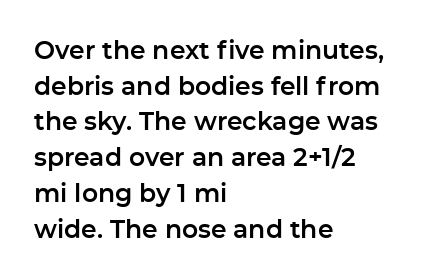
The image shows 25 px text type, upright; set left-aligned, normal line spacing (1.43x), normal letter spacing, not underlined.
